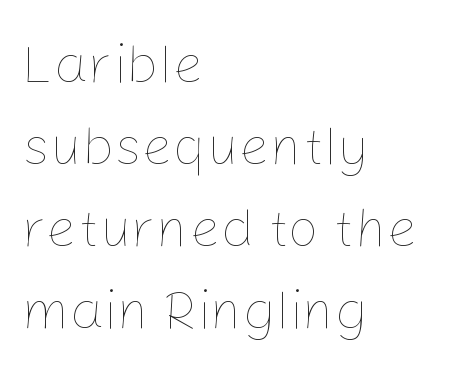
The image shows 55 px thin type, upright; set left-aligned, normal line spacing (1.49x), normal letter spacing, not underlined; low stroke contrast and a medium x-height.
